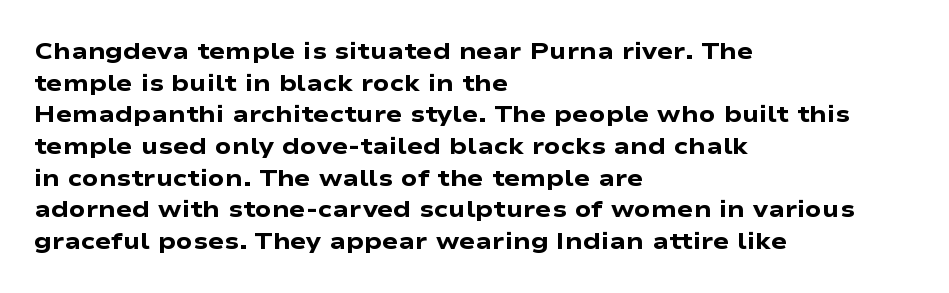
Q: Is the text bold? A: Yes.
Q: Is the text italic (slanted)? A: No, it is upright.
Q: Is the text underlined? A: No.
Q: How is the paragraph aligned? A: Left-aligned.
Q: Is the spacing between letters normal or unusually wide? A: Normal.
Q: Is the spacing between lines tight, normal or loose? A: Normal.
